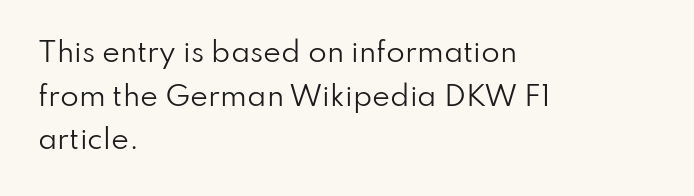
Q: Is the text bold? A: No.
Q: Is the text italic (slanted)? A: No, it is upright.
Q: Is the text underlined? A: No.
Q: How is the paragraph aligned? A: Left-aligned.
Q: Is the spacing between letters normal or unusually wide? A: Normal.
Q: Is the spacing between lines tight, normal or loose? A: Normal.
